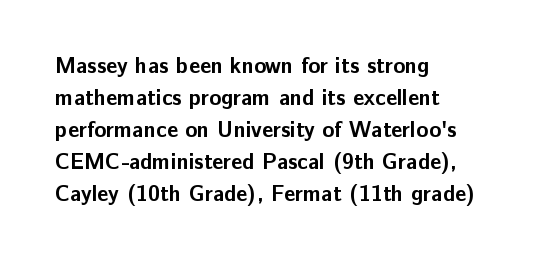
Students, observe: this is what conventionally led text looks like. Ascenders rise straight up at ninety degrees. Pretty heavy lettering here — definitely bold. The words here are not underlined.
